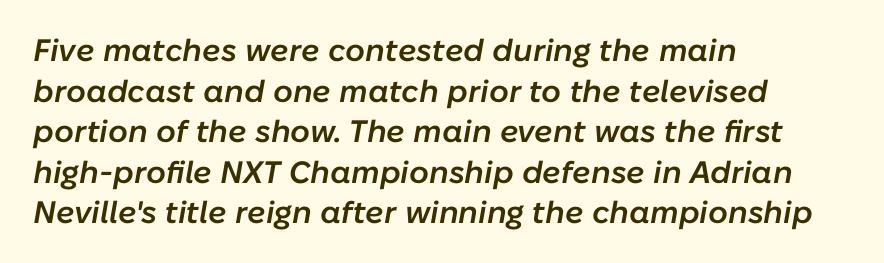
{"italic": "yes", "lean": "right", "slant_degrees": 10, "bold": "semi", "weight": "semibold", "width": "normal", "stroke_contrast": "low", "x_height": "medium", "monospaced": "no", "underline": "no", "align": "left", "line_spacing": "normal", "line_spacing_ratio": 1.31, "letter_spacing": "normal", "letter_spacing_em": 0.0, "glyph_px": 31}
